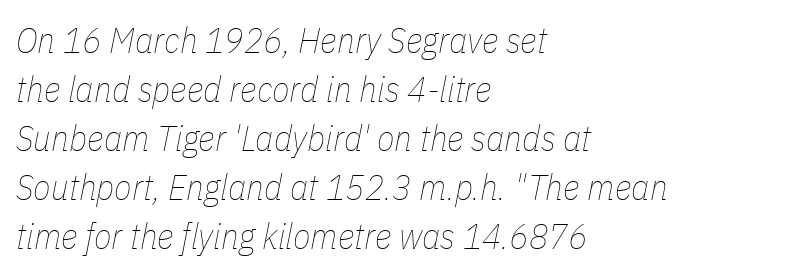
Q: Is the text bold? A: No.
Q: Is the text italic (slanted)? A: Yes, it leans right by about 11 degrees.
Q: Is the text underlined? A: No.
Q: How is the paragraph aligned? A: Left-aligned.
Q: Is the spacing between letters normal or unusually wide? A: Normal.
Q: Is the spacing between lines tight, normal or loose? A: Normal.
Q: Width (condensed, normal, or wide)? A: Condensed.
Q: Stroke contrast? A: Low.
Q: x-height? A: Medium.
Q: Monospaced? A: No.
